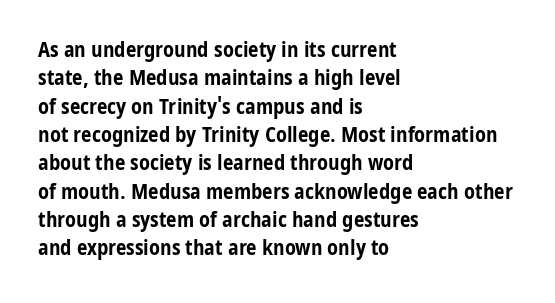
{"italic": "no", "bold": "yes", "underline": "no", "align": "left", "line_spacing": "normal", "line_spacing_ratio": 1.35, "letter_spacing": "normal", "letter_spacing_em": 0.0, "glyph_px": 21}
